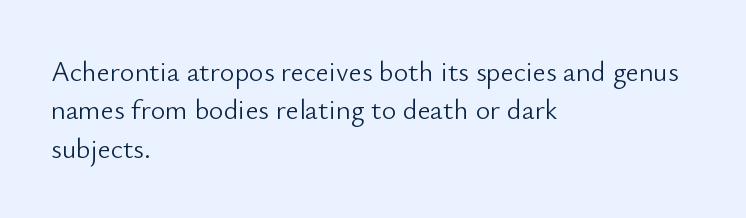
Q: Is the text bold? A: No.
Q: Is the text italic (slanted)? A: No, it is upright.
Q: Is the typeface a serif or a sans-serif typeface? A: Sans-serif.
Q: Is the text underlined? A: No.
Q: How is the paragraph aligned? A: Left-aligned.
Q: Is the spacing between letters normal or unusually wide? A: Normal.
Q: Is the spacing between lines tight, normal or loose? A: Normal.
Q: Width (condensed, normal, or wide)? A: Normal.
Q: Stroke contrast? A: Low.
Q: x-height? A: Small.
Q: Monospaced? A: No.
